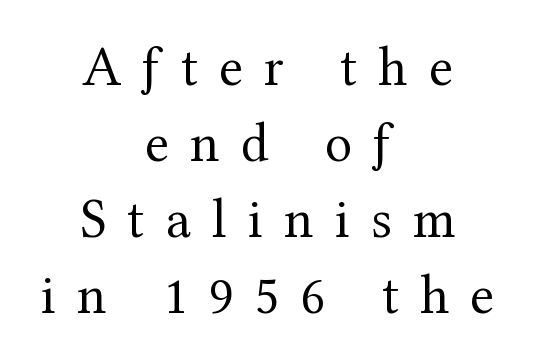
The block of text has a typical density, with ordinary space between rows. A roman cut, with each character standing at attention. The tracking reads as deliberately expanded to a designer's eye. The letters carry serifs — small finishing strokes at the ends of their stems. Anything drawn beneath the words? Only blank space.
